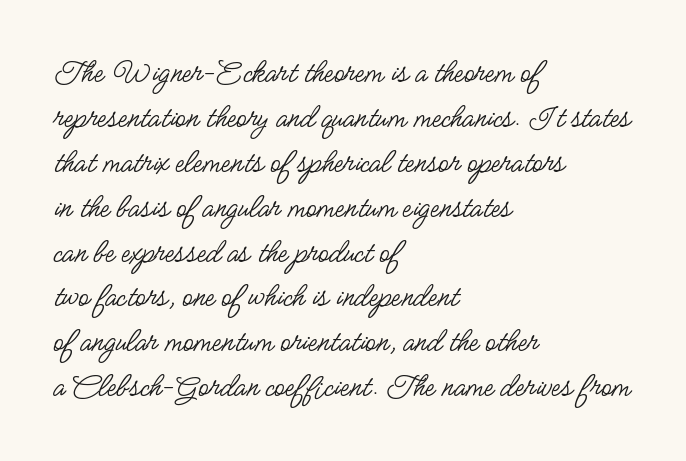
{"serif": "no", "bold": "no", "weight": "regular", "width": "condensed", "stroke_contrast": "low", "x_height": "small", "monospaced": "no", "underline": "no", "align": "left", "line_spacing": "normal", "line_spacing_ratio": 1.32, "letter_spacing": "normal", "letter_spacing_em": 0.0, "glyph_px": 34}
